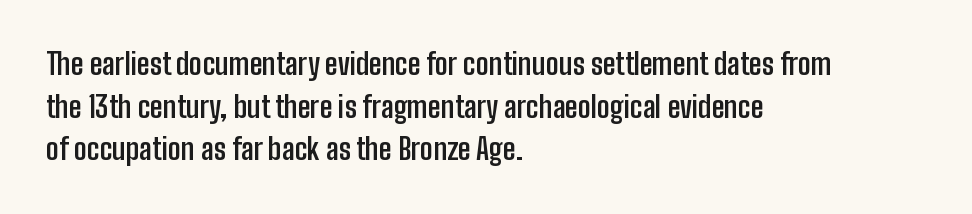
{"serif": "no", "italic": "no", "bold": "yes", "weight": "semibold", "width": "condensed", "stroke_contrast": "low", "x_height": "medium", "monospaced": "no", "underline": "no", "align": "left", "line_spacing": "normal", "line_spacing_ratio": 1.47, "letter_spacing": "normal", "letter_spacing_em": 0.0, "glyph_px": 29}
